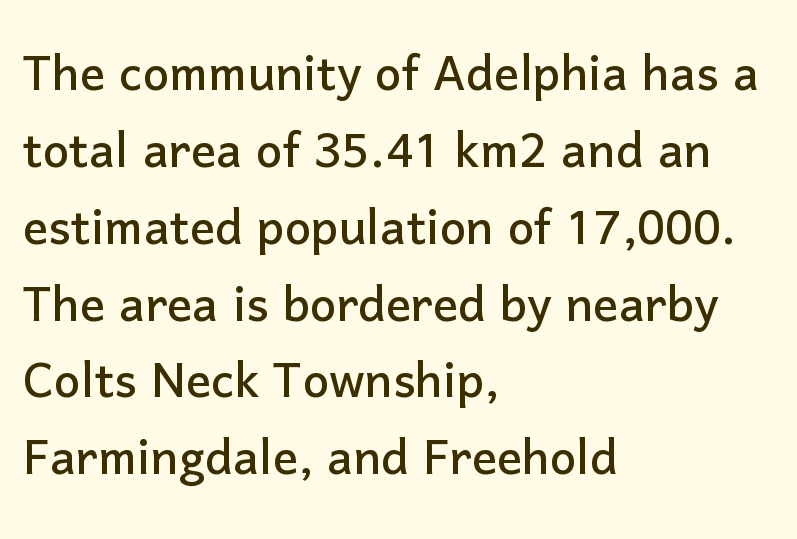
Q: Is the text italic (slanted)? A: No, it is upright.
Q: Is the typeface a serif or a sans-serif typeface? A: Sans-serif.
Q: Is the text underlined? A: No.
Q: How is the paragraph aligned? A: Left-aligned.
Q: Is the spacing between letters normal or unusually wide? A: Normal.
Q: Width (condensed, normal, or wide)? A: Normal.
Q: Stroke contrast? A: Low.
Q: x-height? A: Medium.
Q: Monospaced? A: No.
